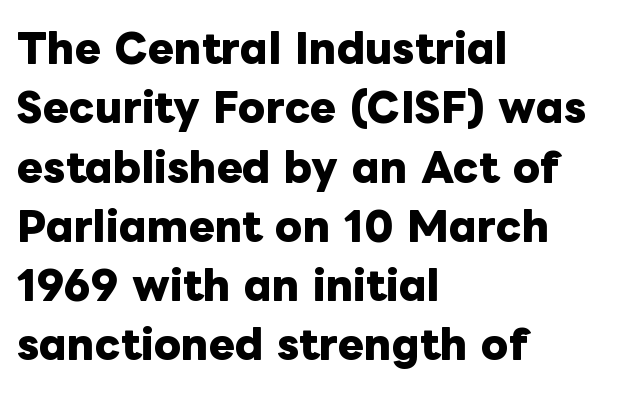
Q: Is the text bold? A: Yes.
Q: Is the text italic (slanted)? A: No, it is upright.
Q: Is the text underlined? A: No.
Q: How is the paragraph aligned? A: Left-aligned.
Q: Is the spacing between letters normal or unusually wide? A: Normal.
Q: Is the spacing between lines tight, normal or loose? A: Normal.
Q: Width (condensed, normal, or wide)? A: Normal.
Q: Stroke contrast? A: Low.
Q: x-height? A: Medium.
Q: Monospaced? A: No.
